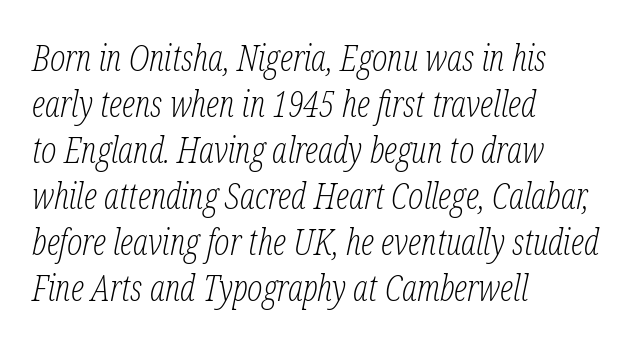
Q: Is the text bold? A: No.
Q: Is the text italic (slanted)? A: Yes, it leans right by about 12 degrees.
Q: Is the typeface a serif or a sans-serif typeface? A: Serif.
Q: Is the text underlined? A: No.
Q: How is the paragraph aligned? A: Left-aligned.
Q: Is the spacing between letters normal or unusually wide? A: Normal.
Q: Is the spacing between lines tight, normal or loose? A: Normal.
Q: Width (condensed, normal, or wide)? A: Condensed.
Q: Stroke contrast? A: Low.
Q: x-height? A: Medium.
Q: Monospaced? A: No.
